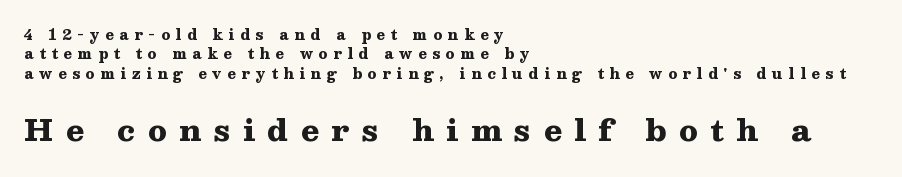
The image shows 30 px heavy, wide serif type, upright; set left-aligned, normal line spacing (1.38x), unusually wide letter spacing (+0.41 em), not underlined; the second (bottom) block is 2.14x larger; medium stroke contrast and a medium x-height.
